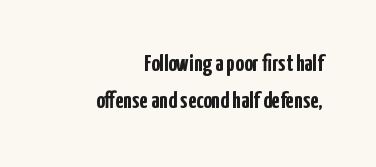
Glance below the letters and you will spot only blank space. Posture: straight, roman, zero tilt. Is the block centered? No — it sits flush against the right margin. Pretty heavy lettering here — definitely bold. This sample keeps an unexceptional amount of space between lines. Honestly, the letter spacing is just normal — you wouldn't notice it.
